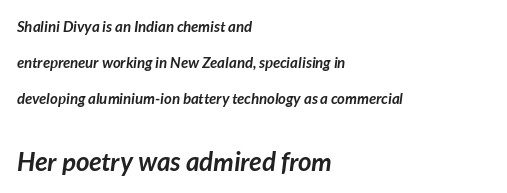
Q: Is the text bold? A: Yes.
Q: Is the text underlined? A: No.
Q: How is the paragraph aligned? A: Left-aligned.
Q: Is the spacing between letters normal or unusually wide? A: Normal.
Q: Is the spacing between lines tight, normal or loose? A: Loose.
Q: Which block of text is set in a larger size, the first (top) or the second (bottom)? A: The second (bottom) one.
